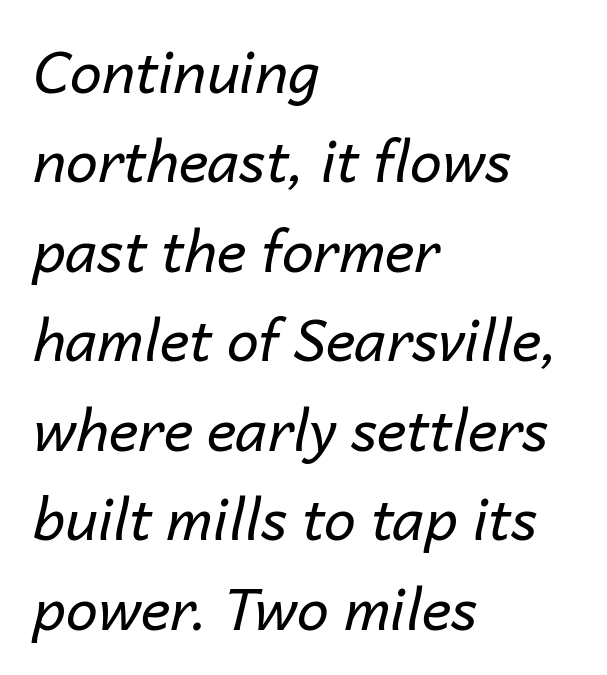
{"italic": "yes", "lean": "right", "slant_degrees": 14, "bold": "no", "weight": "regular", "width": "normal", "stroke_contrast": "low", "x_height": "medium", "monospaced": "no", "underline": "no", "align": "left", "line_spacing": "normal", "line_spacing_ratio": 1.57, "letter_spacing": "normal", "letter_spacing_em": 0.0, "glyph_px": 57}
